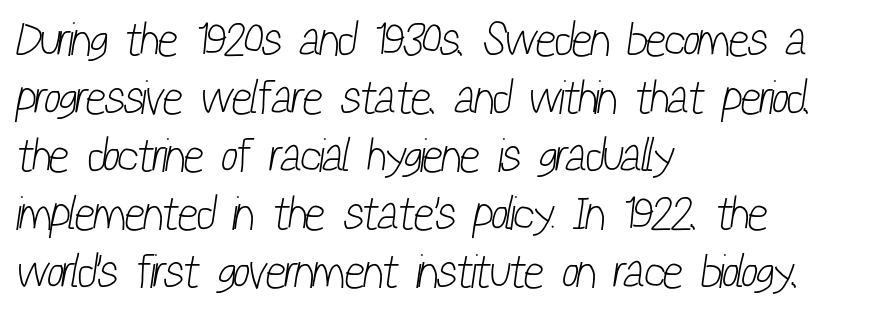
The image shows 48 px light, condensed sans-serif type; set left-aligned, line spacing 1.21x, normal letter spacing, not underlined; low stroke contrast and a medium x-height.
